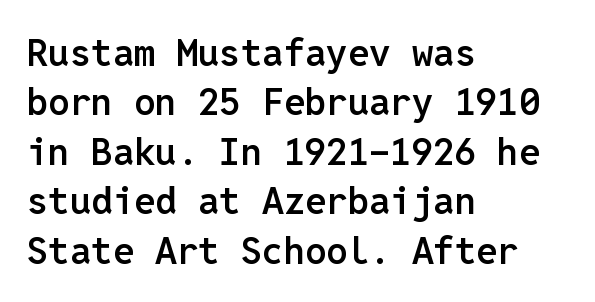
Q: Is the text bold? A: Semi-bold.
Q: Is the text italic (slanted)? A: No, it is upright.
Q: Is the typeface a serif or a sans-serif typeface? A: Sans-serif.
Q: Is the text underlined? A: No.
Q: How is the paragraph aligned? A: Left-aligned.
Q: Is the spacing between letters normal or unusually wide? A: Normal.
Q: Is the spacing between lines tight, normal or loose? A: Normal.
Q: Width (condensed, normal, or wide)? A: Normal.
Q: Stroke contrast? A: Low.
Q: x-height? A: Medium.
Q: Monospaced? A: Yes.
